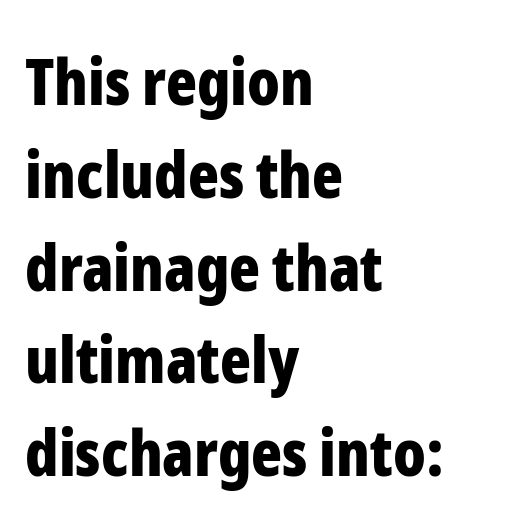
Q: Is the text bold? A: Yes.
Q: Is the text italic (slanted)? A: No, it is upright.
Q: Is the typeface a serif or a sans-serif typeface? A: Sans-serif.
Q: Is the text underlined? A: No.
Q: How is the paragraph aligned? A: Left-aligned.
Q: Is the spacing between letters normal or unusually wide? A: Normal.
Q: Is the spacing between lines tight, normal or loose? A: Normal.
Q: Width (condensed, normal, or wide)? A: Condensed.
Q: Stroke contrast? A: Low.
Q: x-height? A: Medium.
Q: Monospaced? A: No.
